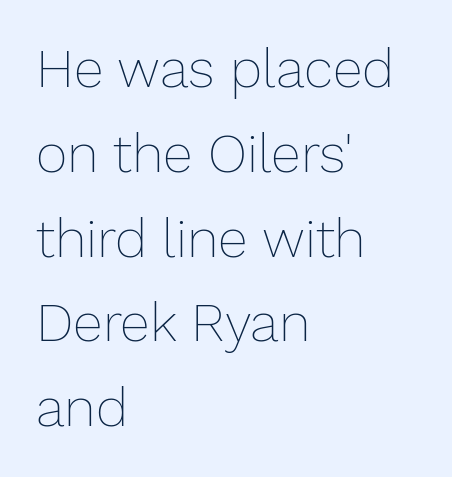
The axis of the letterforms is exactly vertical. Vertically, the passage feels balanced, rows spaced as you'd expect. In CSS terms this would be text-align: left. Think of a printed novel: that variable character pitch is what you see here. Only glyphs here, with clear space below each row. The letters look calm and open, with moderate or lighter stems.
